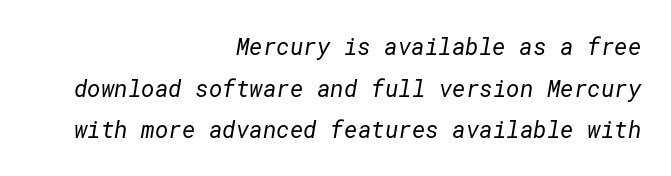
The image shows 23 px text type; set right-aligned, line spacing 1.81x, normal letter spacing, not underlined.
